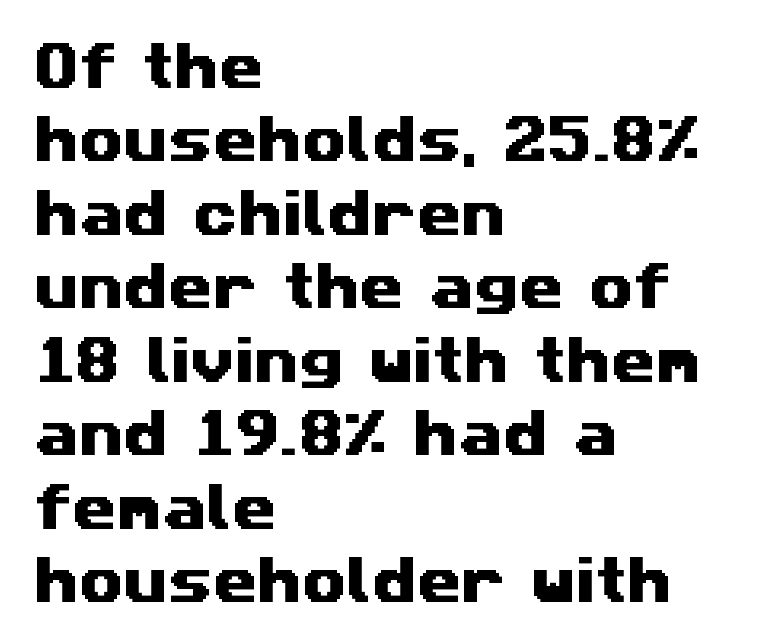
{"serif": "no", "width": "wide", "stroke_contrast": "medium", "x_height": "medium", "monospaced": "no", "underline": "no", "align": "left", "line_spacing": "normal", "line_spacing_ratio": 1.44, "letter_spacing": "normal", "letter_spacing_em": 0.0, "glyph_px": 51}
